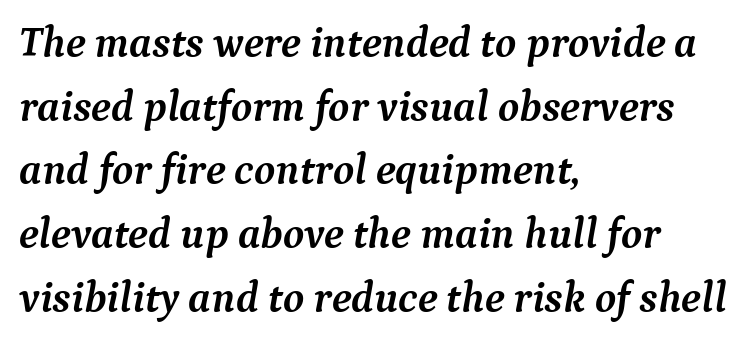
The glyphs look as if they've been sheared to an angle. A full-strength bold gives these letters their thick strokes. The strip under each line holds only bare page. Yep, those are serifs on the letters. Line starts are locked; line ends wander.
